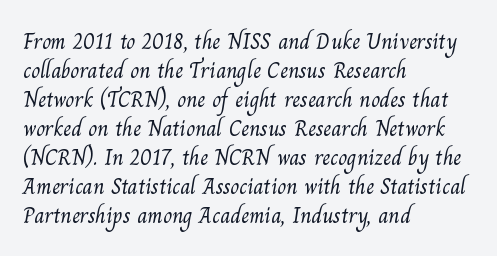
Lines of text with bare space underneath. Stems and bowls with no extra thickness — not bold. The rendering keeps characters at their native spacing. In terms of leading, this rendering sits right in the middle.
